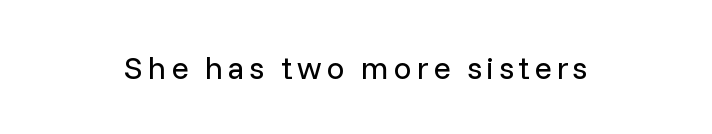
Each row of text sits above clean, open space. Nope, not italic — everything's standing straight. No heavy texture on the line: the type isn't bold. The rag falls on both sides of this text block equally. Is this a fixed-width face? No — the glyphs have proportional, varying widths.
